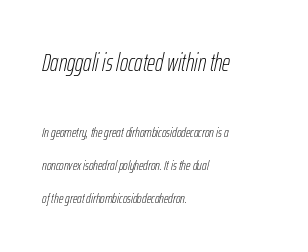
{"italic": "yes", "lean": "right", "slant_degrees": 12, "bold": "no", "underline": "no", "align": "left", "line_spacing": "loose", "line_spacing_ratio": 2.35, "letter_spacing": "normal", "letter_spacing_em": 0.0, "larger_block": "first", "size_ratio": 1.79, "glyph_px": 25}
